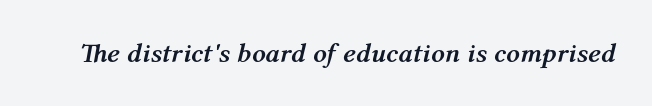
Bold? Absolutely — the strokes are thick and heavy. Rule under the text: the space is simply empty. Students, note that the glyphs here touch the page at normal intervals. You can tell it's italic because the verticals aren't actually vertical.
